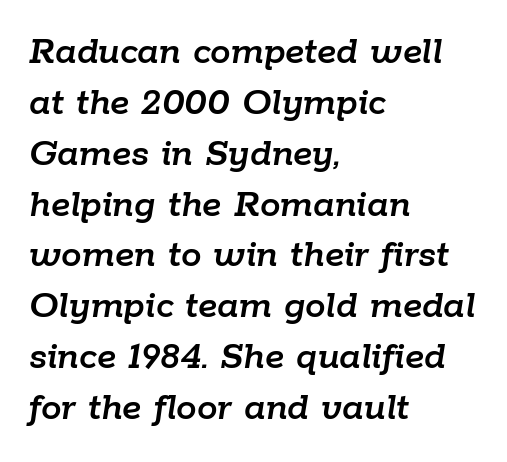
{"italic": "yes", "lean": "right", "slant_degrees": 9, "width": "normal", "stroke_contrast": "low", "x_height": "medium", "monospaced": "no", "underline": "no", "align": "left", "line_spacing_ratio": 1.24, "letter_spacing": "normal", "letter_spacing_em": 0.0, "glyph_px": 41}
